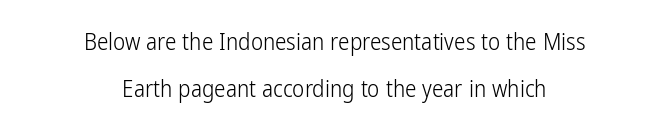
Q: Is the text bold? A: No.
Q: Is the text italic (slanted)? A: No, it is upright.
Q: Is the text underlined? A: No.
Q: How is the paragraph aligned? A: Centered.
Q: Is the spacing between letters normal or unusually wide? A: Normal.
Q: Is the spacing between lines tight, normal or loose? A: Loose.
